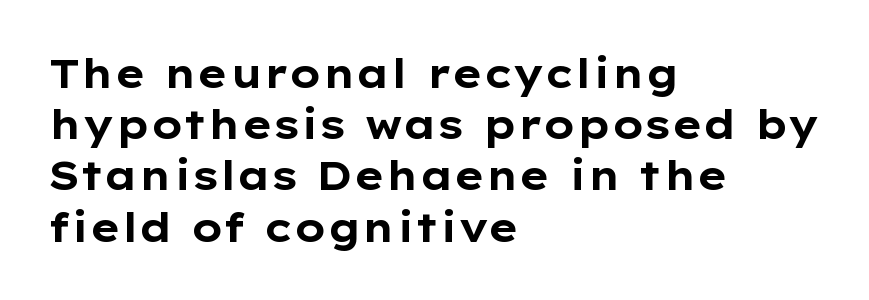
{"serif": "no", "italic": "no", "bold": "yes", "weight": "bold", "width": "wide", "stroke_contrast": "low", "x_height": "medium", "monospaced": "no", "underline": "no", "align": "left", "line_spacing": "normal", "line_spacing_ratio": 1.28, "letter_spacing": "normal", "letter_spacing_em": 0.0, "glyph_px": 40}
